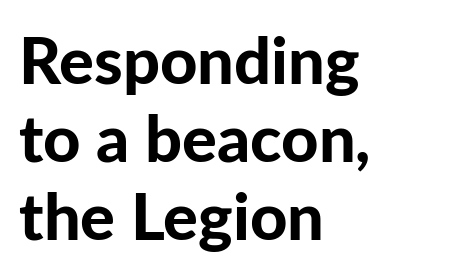
The letterforms sit shoulder to shoulder at normal distance. Strokes here are thick enough to call this a true bold. Vertical strokes here are truly vertical. Check where the strokes stop: nothing finishes them off — pure sans. Honestly, there is no underline to notice here at all. The rendering uses natural spacing where letterforms have individual widths.
